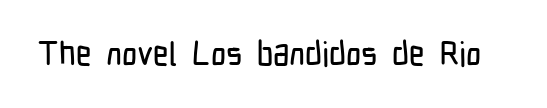
Q: Is the text italic (slanted)? A: No, it is upright.
Q: Is the typeface a serif or a sans-serif typeface? A: Sans-serif.
Q: Is the text underlined? A: No.
Q: Is the spacing between letters normal or unusually wide? A: Normal.
Q: Width (condensed, normal, or wide)? A: Condensed.
Q: Stroke contrast? A: Low.
Q: x-height? A: Medium.
Q: Monospaced? A: No.
